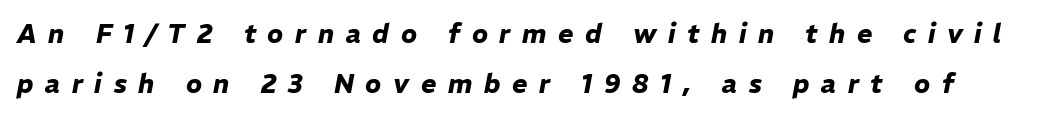
The image shows 26 px bold type, italic (leaning right); set loose line spacing (1.93x), unusually wide letter spacing (+0.45 em), not underlined.
